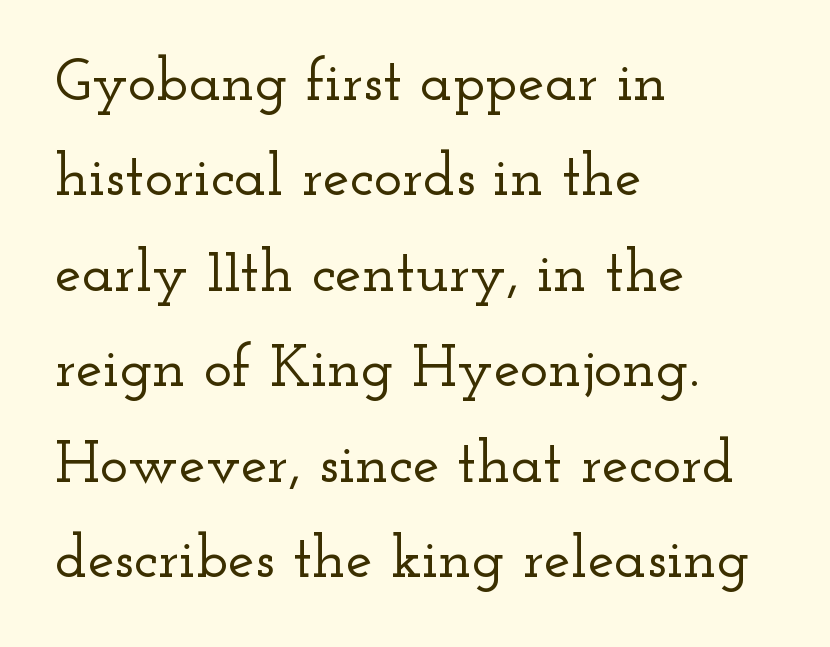
Q: Is the text italic (slanted)? A: No, it is upright.
Q: Is the typeface a serif or a sans-serif typeface? A: Serif.
Q: Is the text underlined? A: No.
Q: How is the paragraph aligned? A: Left-aligned.
Q: Is the spacing between letters normal or unusually wide? A: Normal.
Q: Is the spacing between lines tight, normal or loose? A: Normal.
Q: Width (condensed, normal, or wide)? A: Wide.
Q: Stroke contrast? A: Low.
Q: x-height? A: Small.
Q: Monospaced? A: No.
